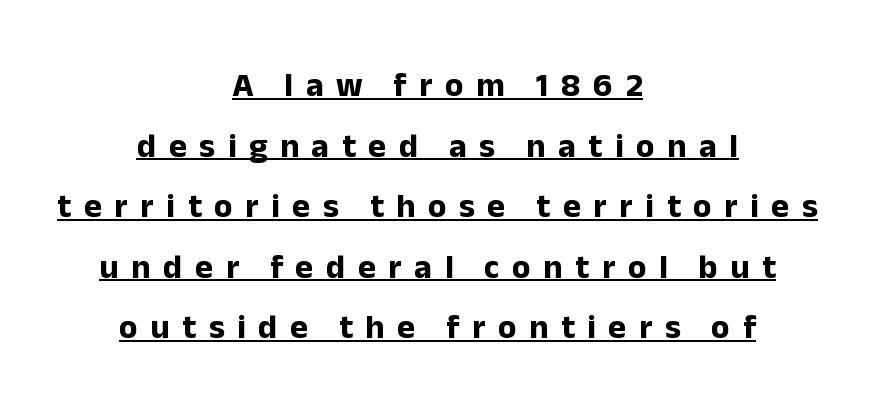
{"serif": "no", "italic": "no", "bold": "yes", "weight": "bold", "width": "normal", "stroke_contrast": "low", "x_height": "medium", "monospaced": "no", "underline": "yes", "align": "center", "line_spacing_ratio": 1.78, "letter_spacing": "wide", "letter_spacing_em": 0.37, "glyph_px": 34}
